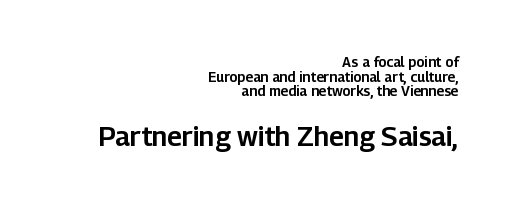
The image shows 27 px text type, upright; set right-aligned, tight line spacing (1.05x), normal letter spacing, not underlined; the second (bottom) block is 1.93x larger.
